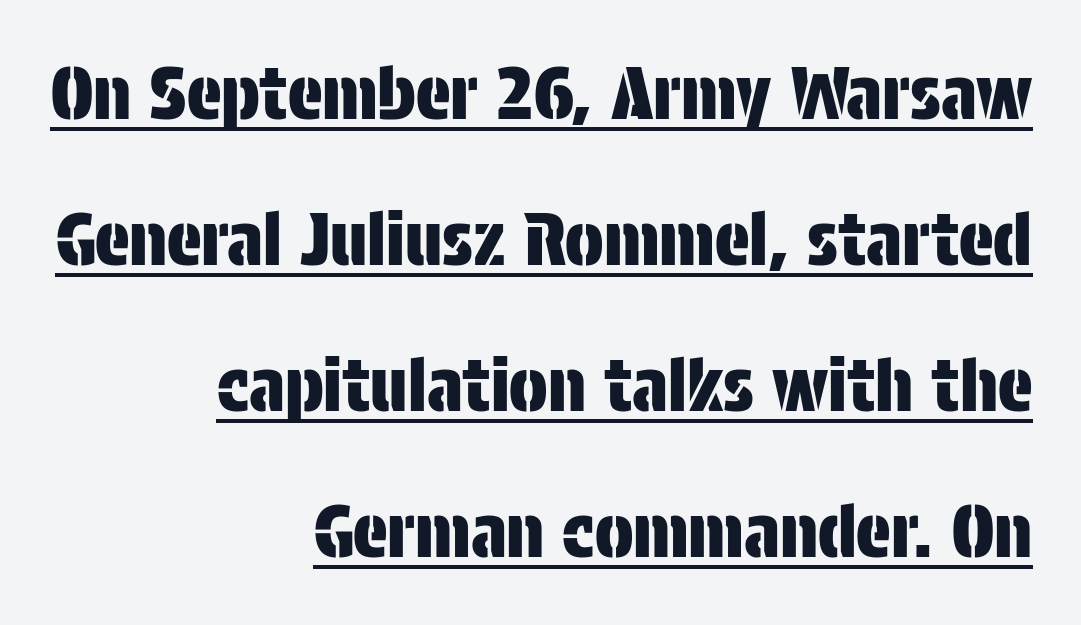
The image shows 72 px condensed sans-serif type, upright; set right-aligned, loose line spacing (2.03x), normal letter spacing, underlined; low stroke contrast and a large x-height.
